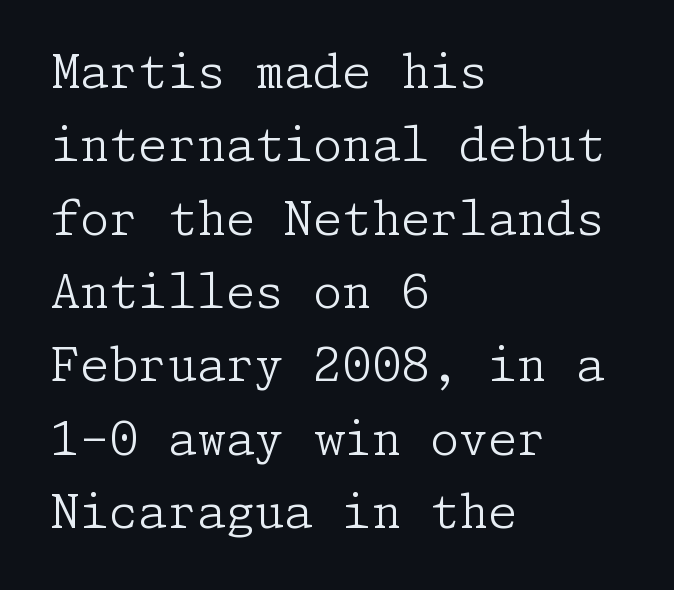
Q: Is the text bold? A: No.
Q: Is the text italic (slanted)? A: No, it is upright.
Q: Is the typeface a serif or a sans-serif typeface? A: Serif.
Q: Is the text underlined? A: No.
Q: How is the paragraph aligned? A: Left-aligned.
Q: Is the spacing between letters normal or unusually wide? A: Normal.
Q: Is the spacing between lines tight, normal or loose? A: Normal.
Q: Width (condensed, normal, or wide)? A: Normal.
Q: Stroke contrast? A: Low.
Q: x-height? A: Medium.
